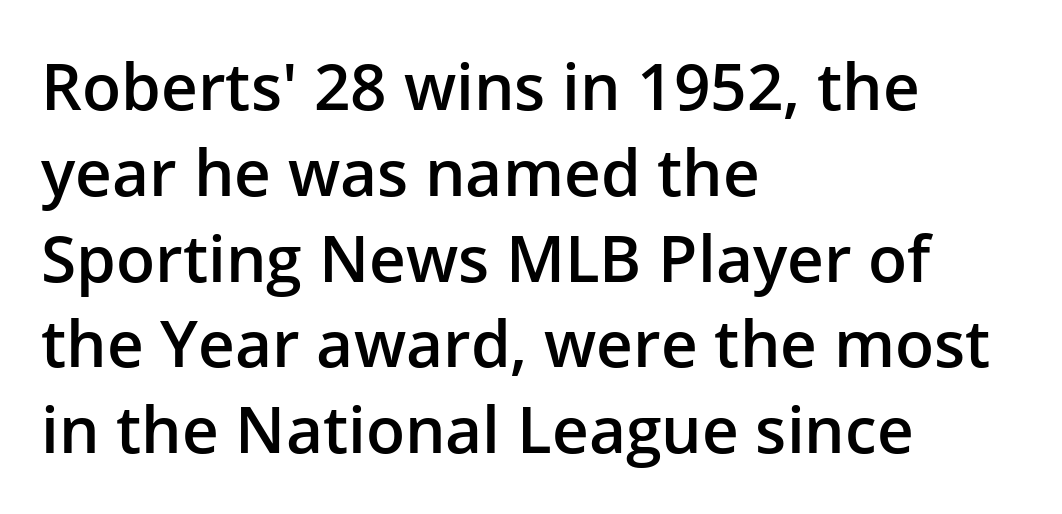
{"serif": "no", "italic": "no", "bold": "semi", "weight": "semibold", "width": "normal", "stroke_contrast": "low", "x_height": "medium", "monospaced": "no", "underline": "no", "align": "left", "line_spacing": "normal", "line_spacing_ratio": 1.34, "letter_spacing": "normal", "letter_spacing_em": 0.0, "glyph_px": 64}
